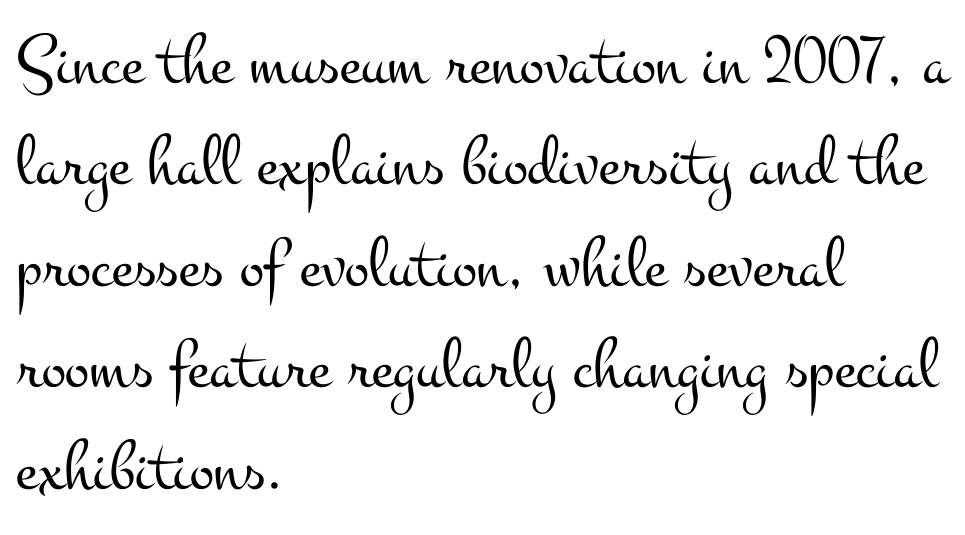
Q: Is the text bold? A: No.
Q: Is the text italic (slanted)? A: Yes.
Q: Is the text underlined? A: No.
Q: How is the paragraph aligned? A: Left-aligned.
Q: Is the spacing between letters normal or unusually wide? A: Normal.
Q: Is the spacing between lines tight, normal or loose? A: Normal.
Q: Width (condensed, normal, or wide)? A: Wide.
Q: Stroke contrast? A: Medium.
Q: x-height? A: Small.
Q: Monospaced? A: No.
